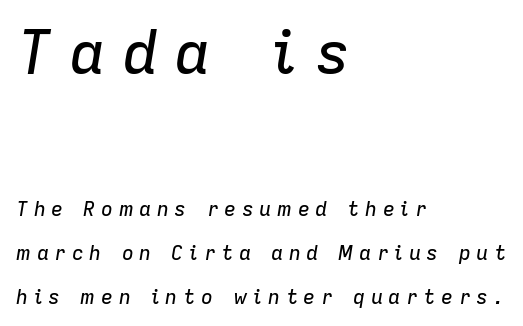
Look at the glyph heights: the upper group is clearly the bigger setting. Leftover space on each line is placed entirely after the last word. The leading is generous, giving the passage an open texture. How are the letters spaced? Widely, with obvious added tracking. Looks like regular typesetting: each glyph gets only the width it needs.
